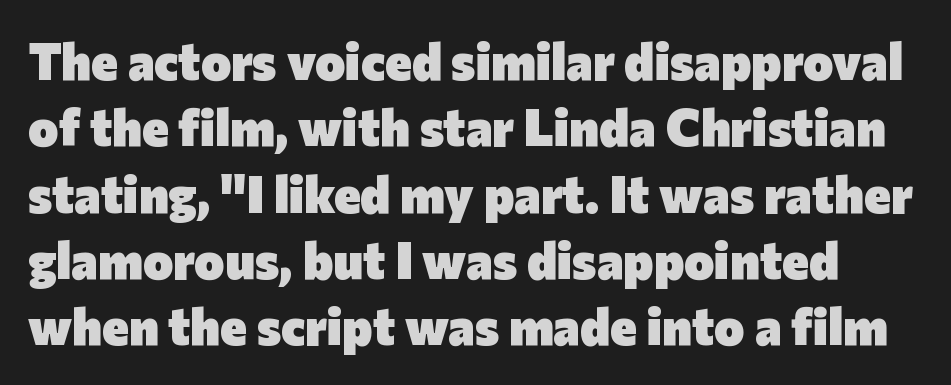
Q: Is the text bold? A: Yes.
Q: Is the text italic (slanted)? A: No, it is upright.
Q: Is the typeface a serif or a sans-serif typeface? A: Sans-serif.
Q: Is the text underlined? A: No.
Q: Is the spacing between letters normal or unusually wide? A: Normal.
Q: Is the spacing between lines tight, normal or loose? A: Normal.
Q: Width (condensed, normal, or wide)? A: Normal.
Q: Stroke contrast? A: Low.
Q: x-height? A: Medium.
Q: Monospaced? A: No.
